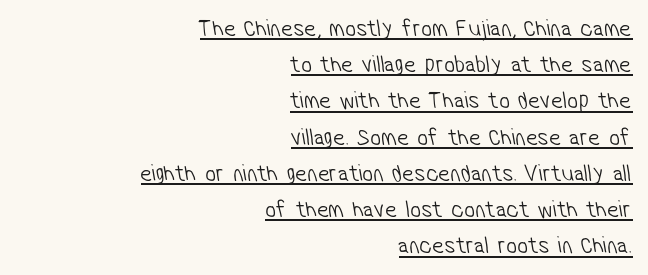
Q: Is the text bold? A: No.
Q: Is the text underlined? A: Yes.
Q: How is the paragraph aligned? A: Right-aligned.
Q: Is the spacing between letters normal or unusually wide? A: Normal.
Q: Is the spacing between lines tight, normal or loose? A: Normal.
